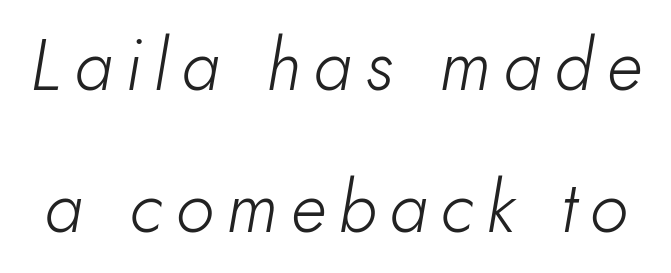
{"italic": "yes", "lean": "right", "slant_degrees": 10, "bold": "no", "weight": "light", "width": "normal", "stroke_contrast": "low", "x_height": "small", "monospaced": "no", "underline": "no", "line_spacing": "loose", "line_spacing_ratio": 2.0, "glyph_px": 71}
